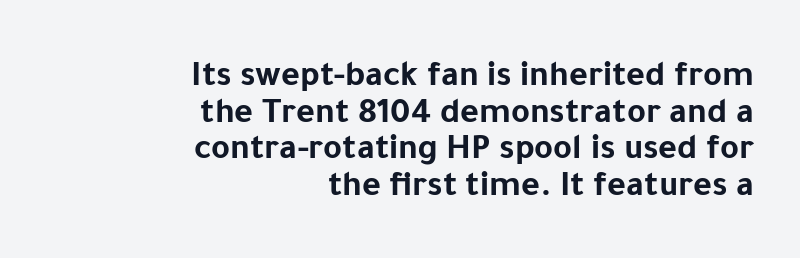
Posture: upright roman. A clean baseline with only descenders dipping below it. Which margin do the lines hug? The right one — the left edge is uneven. Observe the ordinary spacing: letters are neighbours, not strangers. Heavy-handed strokes throughout: this text is bold. Type style note: lacks serifs.
